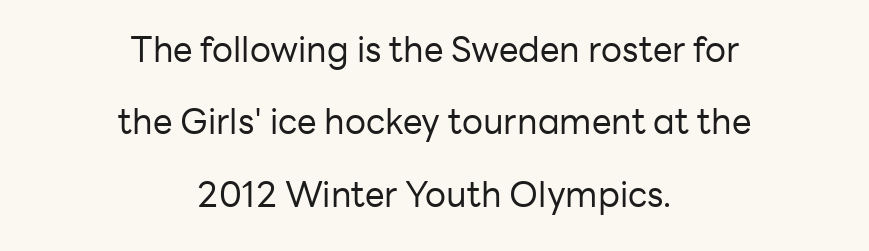
The image shows 35 px regular-weight sans-serif type, upright; set centered, loose line spacing (2.07x), normal letter spacing, not underlined; low stroke contrast and a medium x-height.
